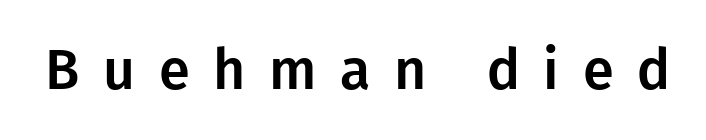
{"serif": "no", "italic": "no", "width": "normal", "stroke_contrast": "low", "x_height": "medium", "monospaced": "no", "underline": "no", "letter_spacing": "wide", "letter_spacing_em": 0.42, "glyph_px": 56}
